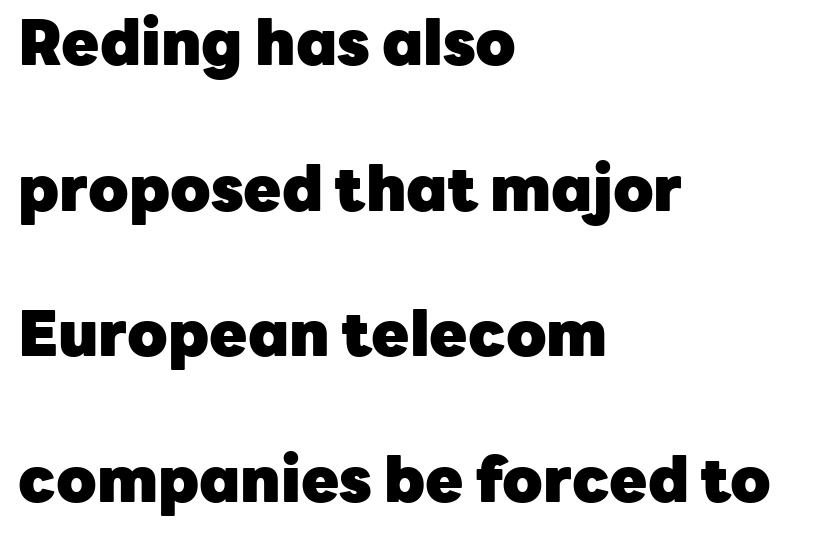
What's the leading like? Stretched, with rows far apart. Unmarked baselines from the first word to the last. Short note: letters normally spaced. What weight is shown? A full bold with thick strokes. This rendering uses left alignment, leaving the right contour irregular. Does the lettering tilt? It doesn't — this is upright.
